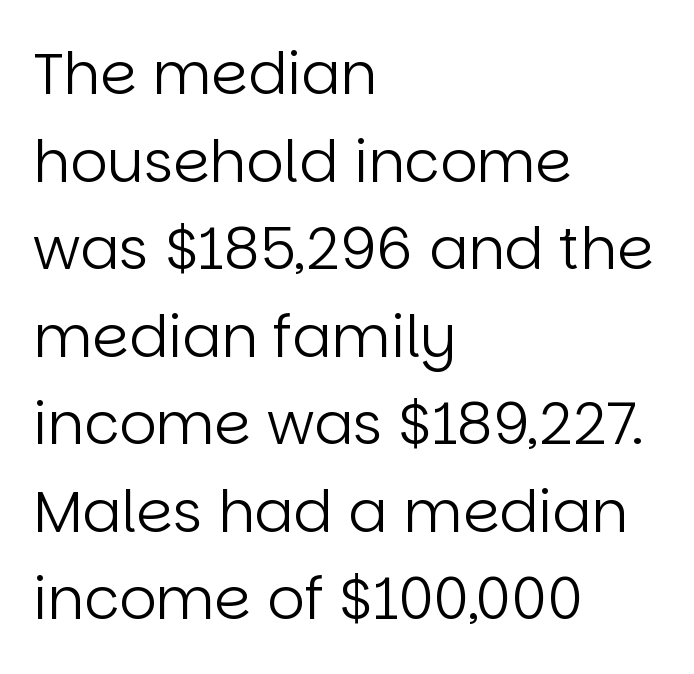
The image shows 58 px regular-weight sans-serif type, upright; set left-aligned, normal line spacing (1.51x), normal letter spacing, not underlined; low stroke contrast and a large x-height.
